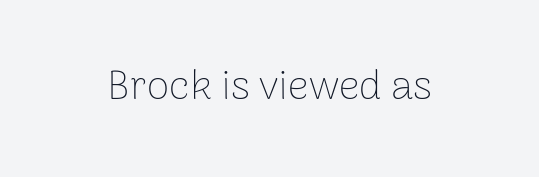
Type without underlining. A typesetter would call this proportional, since set widths differ per character. A quiet, ordinary-to-light weight characterises the typeface. The gaps between neighbouring characters are ordinary and unremarkable.
